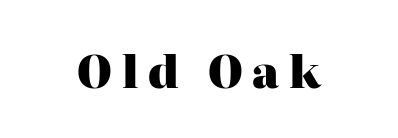
Note the varied advance widths — an 'i' is clearly narrower than an 'm'. Horizontally, the lines are justified to the midpoint only. Each letter's strokes conclude with small projecting serifs. The type sits square on the baseline with zero lean.
